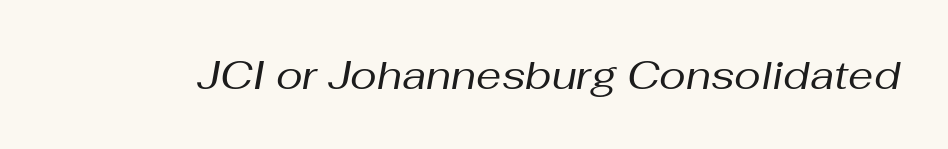
The image shows 40 px regular-weight type, italic (leaning right); set normal letter spacing, not underlined; medium stroke contrast and a medium x-height.
